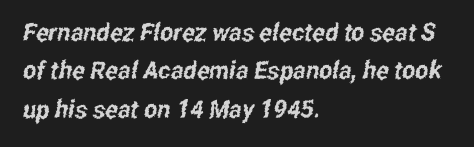
A student would call this left alignment; a typographer would say flush left, rag right. The space beneath each line is pristine and unruled. The gaps between neighbouring characters are ordinary and unremarkable. The designer left line spacing at the default.
